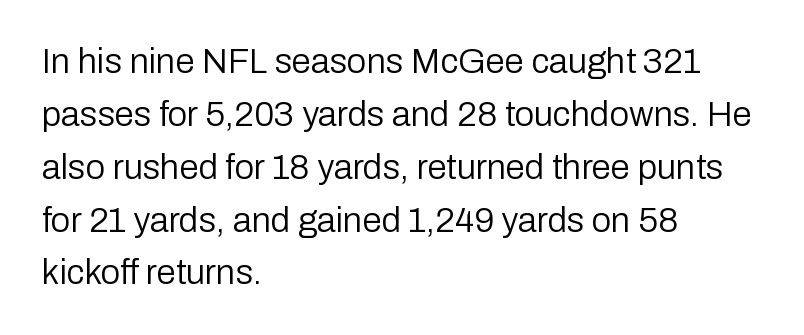
{"serif": "no", "italic": "no", "bold": "no", "weight": "regular", "width": "normal", "stroke_contrast": "low", "x_height": "medium", "monospaced": "no", "underline": "no", "align": "left", "line_spacing": "normal", "line_spacing_ratio": 1.51, "letter_spacing": "normal", "letter_spacing_em": 0.0, "glyph_px": 35}
